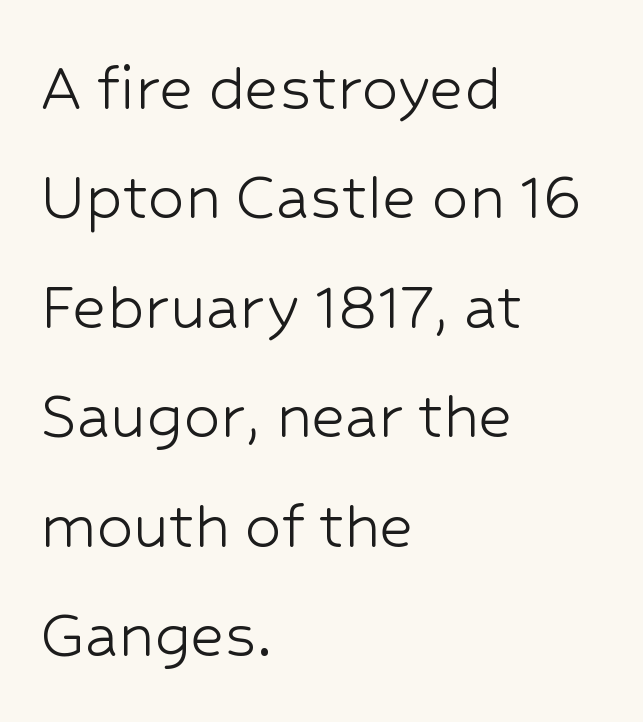
Q: Is the text bold? A: No.
Q: Is the text italic (slanted)? A: No, it is upright.
Q: Is the typeface a serif or a sans-serif typeface? A: Sans-serif.
Q: Is the text underlined? A: No.
Q: How is the paragraph aligned? A: Left-aligned.
Q: Is the spacing between letters normal or unusually wide? A: Normal.
Q: Is the spacing between lines tight, normal or loose? A: Normal.
Q: Width (condensed, normal, or wide)? A: Normal.
Q: Stroke contrast? A: Low.
Q: x-height? A: Medium.
Q: Monospaced? A: No.
